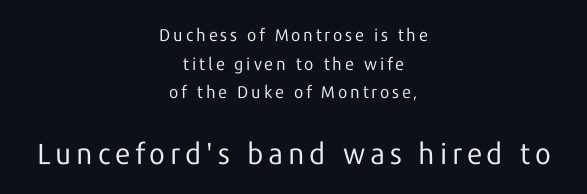
Centered paragraph, ragged on both sides. The passage shown stacks its lines at a standard gap. A student would notice the bottom passage is typeset larger than what precedes it. Letterform terminals end flat and unadorned throughout the passage. Anything drawn beneath the words? Only blank space.
